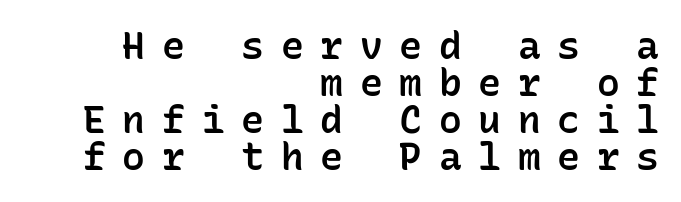
{"serif": "no", "italic": "no", "bold": "semi", "weight": "semibold", "width": "normal", "stroke_contrast": "low", "x_height": "medium", "monospaced": "yes", "underline": "no", "align": "right", "line_spacing": "tight", "line_spacing_ratio": 0.97, "letter_spacing": "wide", "letter_spacing_em": 0.44, "glyph_px": 38}
